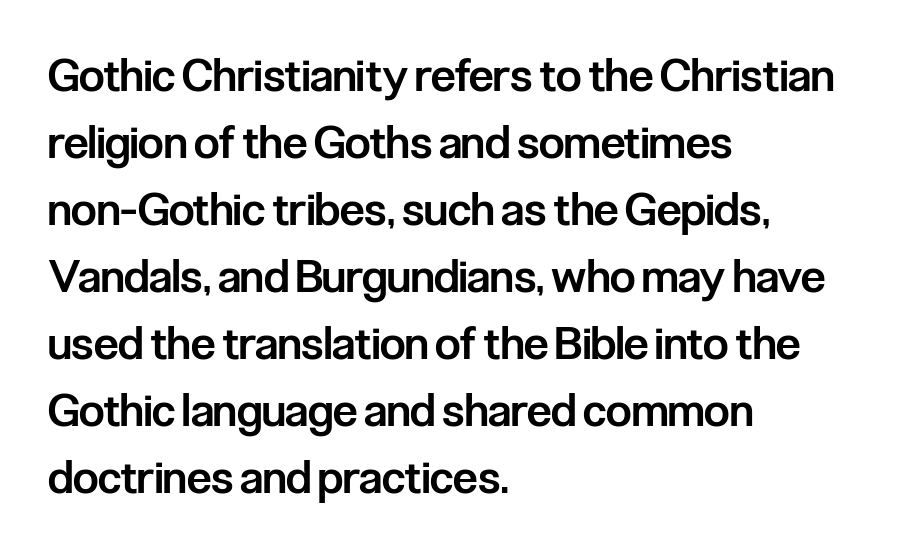
The image shows 45 px semibold, condensed sans-serif type, upright; set left-aligned, normal line spacing (1.49x), normal letter spacing, not underlined; low stroke contrast and a medium x-height.
